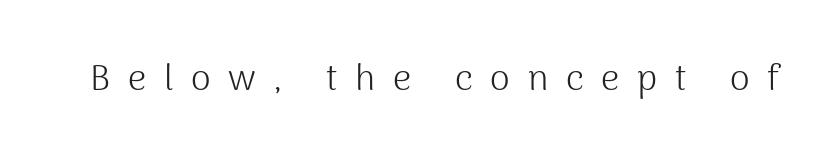
{"serif": "no", "italic": "no", "bold": "no", "weight": "light", "width": "normal", "stroke_contrast": "medium", "x_height": "medium", "monospaced": "no", "underline": "no", "letter_spacing": "wide", "letter_spacing_em": 0.49, "glyph_px": 36}
